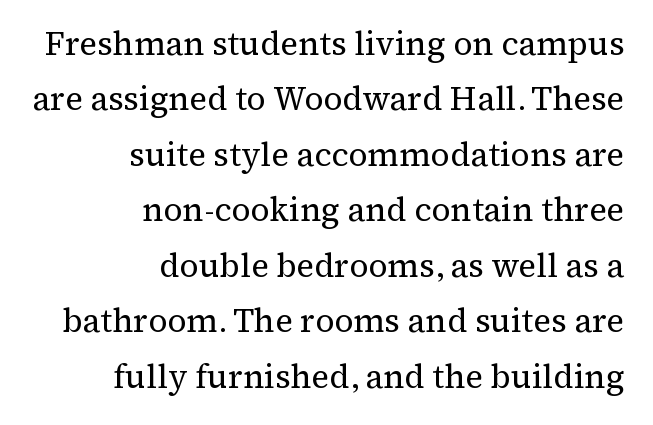
The image shows 33 px regular-weight serif type, upright; set right-aligned, normal line spacing (1.68x), normal letter spacing, not underlined; medium stroke contrast and a medium x-height.
